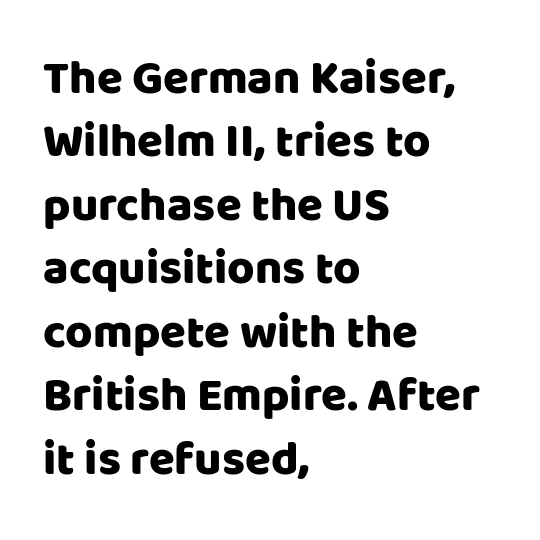
Q: Is the text italic (slanted)? A: No, it is upright.
Q: Is the typeface a serif or a sans-serif typeface? A: Sans-serif.
Q: Is the text underlined? A: No.
Q: How is the paragraph aligned? A: Left-aligned.
Q: Is the spacing between letters normal or unusually wide? A: Normal.
Q: Is the spacing between lines tight, normal or loose? A: Normal.
Q: Width (condensed, normal, or wide)? A: Normal.
Q: Stroke contrast? A: Low.
Q: x-height? A: Large.
Q: Monospaced? A: No.
